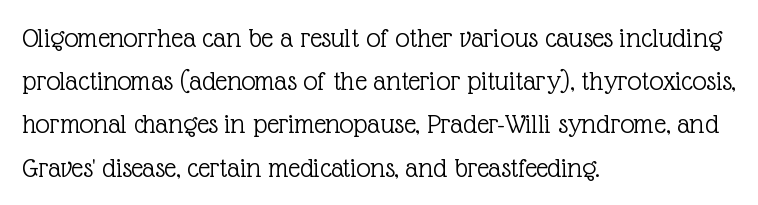
The image shows 29 px light serif type, upright; set left-aligned, normal line spacing (1.49x), normal letter spacing, not underlined; a medium x-height.
